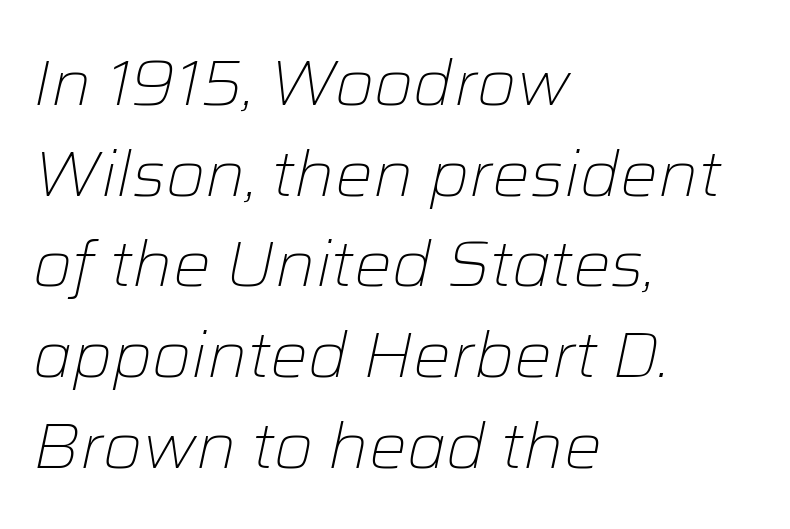
{"italic": "yes", "lean": "right", "slant_degrees": 12, "bold": "no", "weight": "light", "width": "normal", "stroke_contrast": "low", "x_height": "medium", "monospaced": "no", "underline": "no", "align": "left", "line_spacing": "normal", "line_spacing_ratio": 1.44, "letter_spacing": "normal", "letter_spacing_em": 0.0, "glyph_px": 63}
